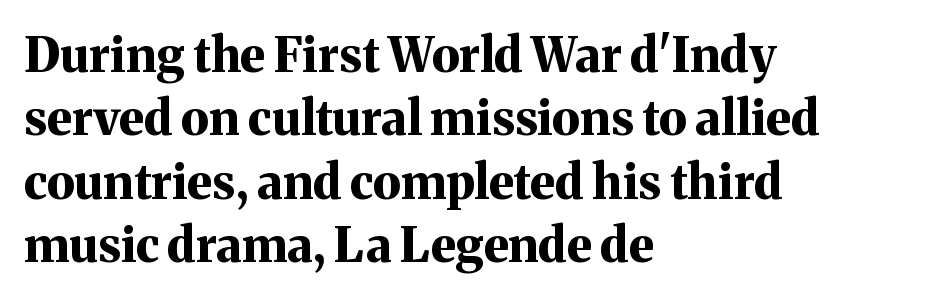
{"serif": "yes", "italic": "no", "bold": "yes", "weight": "bold", "width": "normal", "stroke_contrast": "medium", "x_height": "medium", "monospaced": "no", "underline": "no", "align": "left", "line_spacing": "normal", "line_spacing_ratio": 1.32, "letter_spacing": "normal", "letter_spacing_em": 0.0, "glyph_px": 48}
